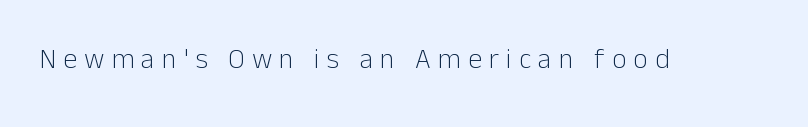
Q: Is the text bold? A: No.
Q: Is the text italic (slanted)? A: No, it is upright.
Q: Is the typeface a serif or a sans-serif typeface? A: Sans-serif.
Q: Is the text underlined? A: No.
Q: Is the spacing between letters normal or unusually wide? A: Unusually wide.
Q: Width (condensed, normal, or wide)? A: Normal.
Q: Stroke contrast? A: Low.
Q: x-height? A: Medium.
Q: Monospaced? A: No.
